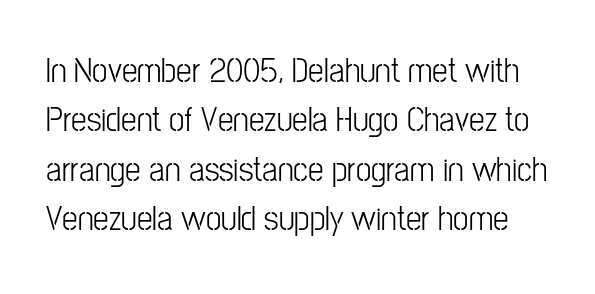
The image shows 35 px light, condensed sans-serif type, upright; set normal line spacing (1.41x), normal letter spacing, not underlined; low stroke contrast and a medium x-height.
